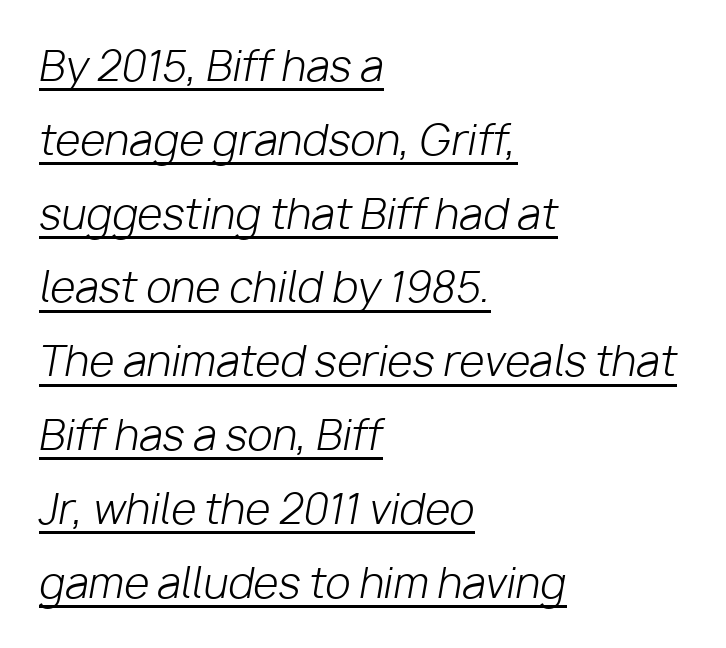
The image shows 41 px light type, italic (leaning right); set left-aligned, line spacing 1.8x, normal letter spacing, underlined; low stroke contrast and a medium x-height.
